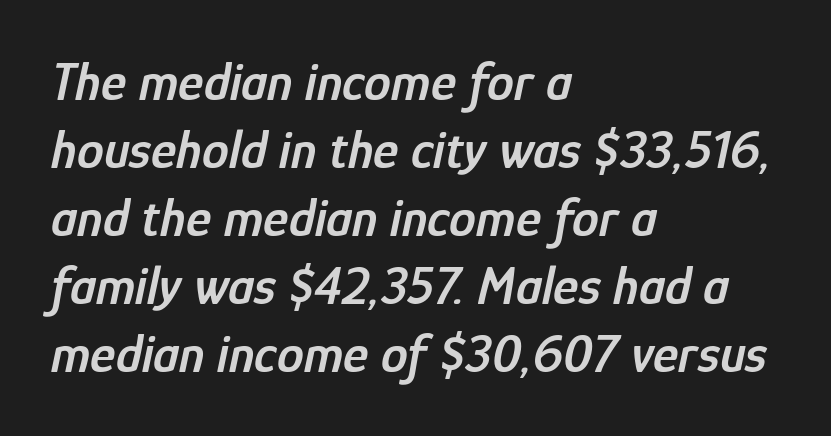
{"italic": "yes", "lean": "right", "slant_degrees": 12, "bold": "semi", "weight": "semibold", "width": "condensed", "stroke_contrast": "low", "x_height": "medium", "monospaced": "no", "underline": "no", "align": "left", "line_spacing": "normal", "line_spacing_ratio": 1.26, "letter_spacing": "normal", "letter_spacing_em": 0.0, "glyph_px": 54}
